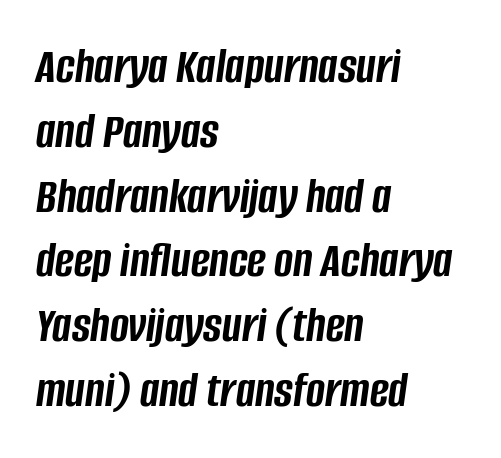
Anything drawn beneath the words? Only blank space. Compared with typical body copy, the letter spacing here is the same. The axis of the letterforms is tilted away from vertical. Note the varied advance widths — an 'i' is clearly narrower than an 'm'. On the weight axis this lands at bold, roughly 700. Normally led — the rows are evenly, conventionally spaced.
